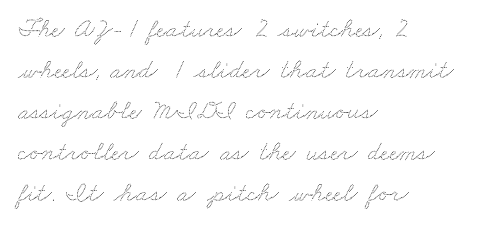
The image shows 27 px text type; set left-aligned, normal line spacing (1.52x), normal letter spacing, not underlined.
